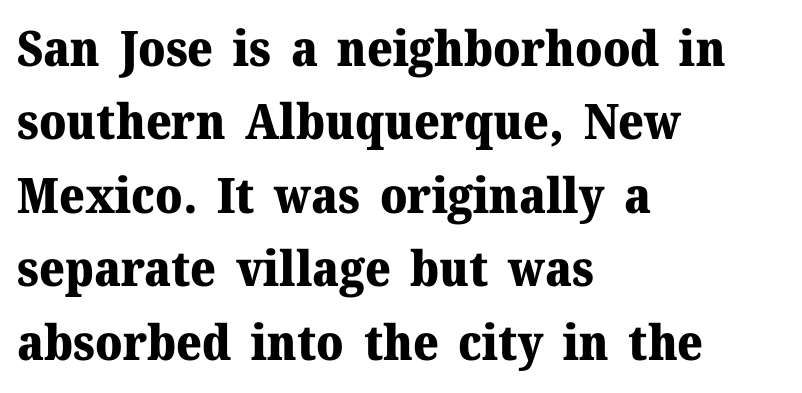
{"serif": "yes", "italic": "no", "bold": "yes", "weight": "heavy", "width": "normal", "stroke_contrast": "medium", "x_height": "medium", "monospaced": "no", "underline": "no", "align": "left", "line_spacing": "normal", "line_spacing_ratio": 1.5, "letter_spacing": "normal", "letter_spacing_em": 0.0, "glyph_px": 49}
